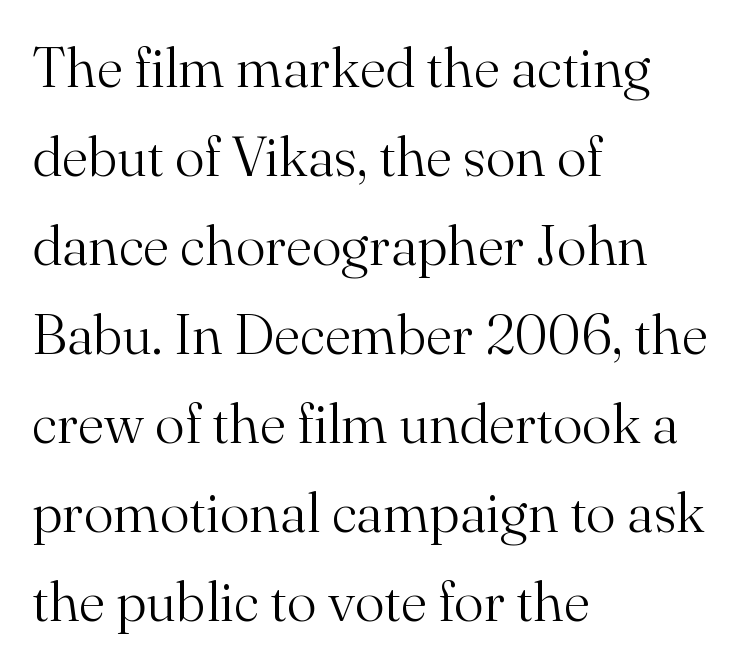
{"serif": "yes", "italic": "no", "bold": "no", "weight": "light", "width": "normal", "stroke_contrast": "medium", "x_height": "small", "monospaced": "no", "underline": "no", "align": "left", "line_spacing": "normal", "line_spacing_ratio": 1.59, "letter_spacing": "normal", "letter_spacing_em": 0.0, "glyph_px": 56}
